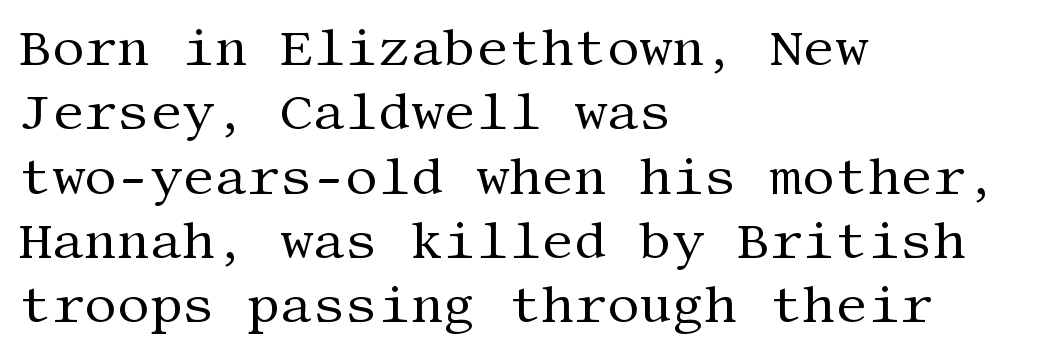
Nothing unusual about the tracking: characters are spaced as the font intends. Bare-footed words on every line. Tall strokes in this sample are plumb rather than angled. Serif or sans? Serif — the stroke terminals have little feet.
